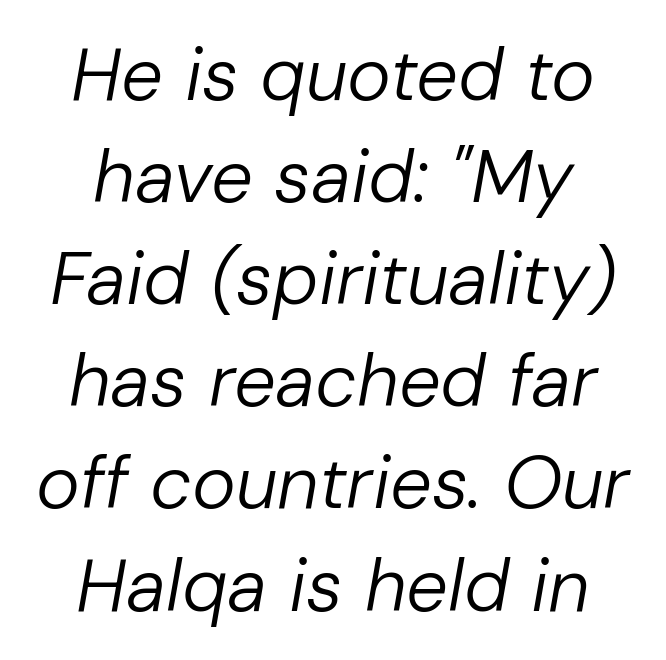
The image shows 74 px regular-weight type, italic (leaning right); set centered, normal line spacing (1.38x), normal letter spacing, not underlined; low stroke contrast and a medium x-height.
